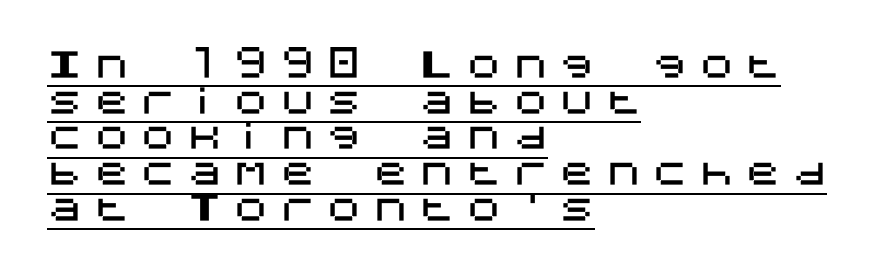
Italic: no, the glyphs are upright roman. Line spacing here is tight. These lines are set flush left with a ragged right edge. Notice how a bar underscores the lettering throughout. Does extra space separate the letters? Yes, quite a lot of it.
